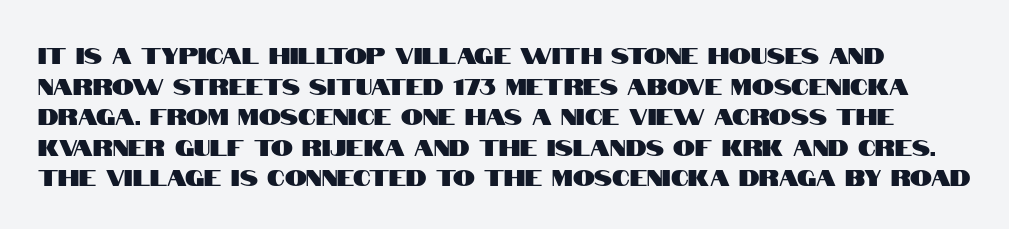
Q: Is the text italic (slanted)? A: No, it is upright.
Q: Is the text underlined? A: No.
Q: Is the spacing between letters normal or unusually wide? A: Normal.
Q: Is the spacing between lines tight, normal or loose? A: Normal.
